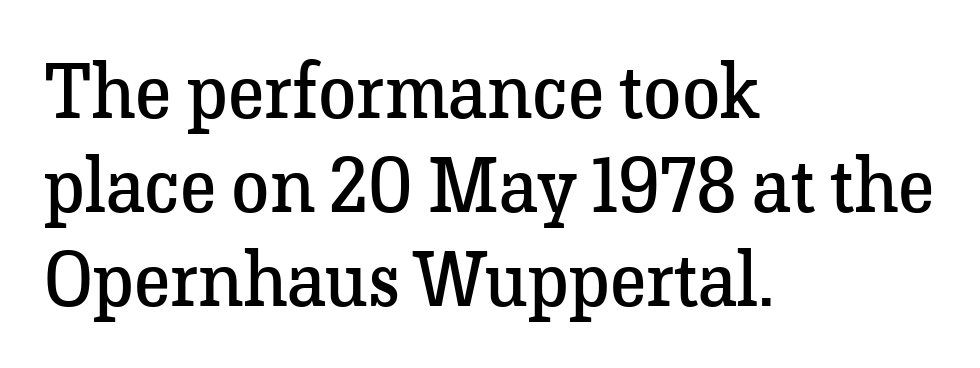
Q: Is the text bold? A: No.
Q: Is the text italic (slanted)? A: No, it is upright.
Q: Is the typeface a serif or a sans-serif typeface? A: Serif.
Q: Is the text underlined? A: No.
Q: How is the paragraph aligned? A: Left-aligned.
Q: Is the spacing between letters normal or unusually wide? A: Normal.
Q: Width (condensed, normal, or wide)? A: Normal.
Q: Stroke contrast? A: Low.
Q: x-height? A: Medium.
Q: Monospaced? A: No.
